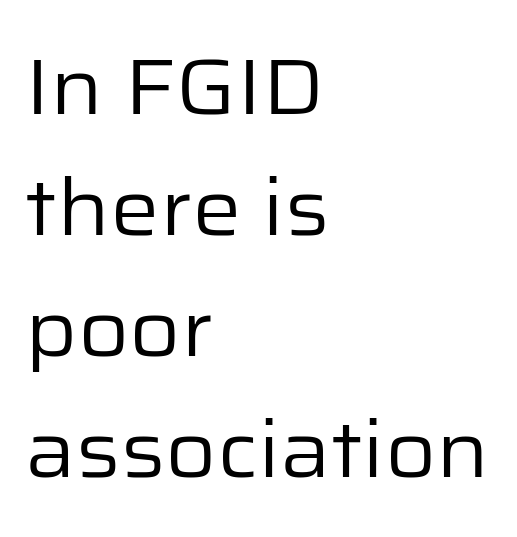
Italic: no, the glyphs are upright roman. The typesetting does not lean heavy: it is not bold. The lines sit at an ordinary, default distance from one another. Left-aligned paragraph, ragged on the right.
